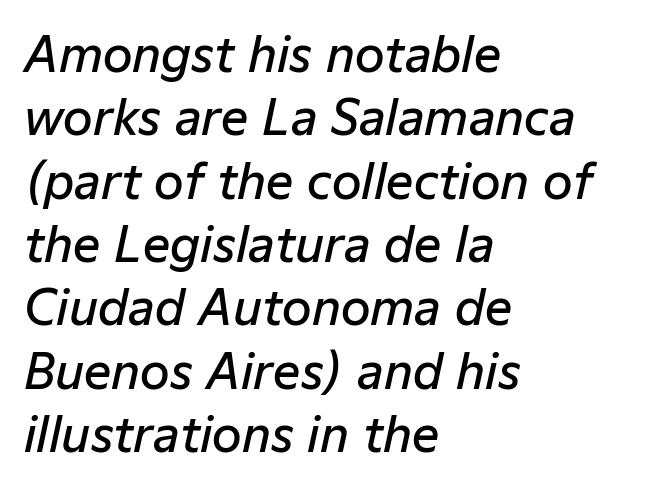
The rendering uses natural spacing where letterforms have individual widths. Default kerning and tracking; the words read as compact shapes. Leading: standard. Emphasis by weight is partial: semibold. These lines stack with their left ends in a neat column. Slanted lettering throughout.
